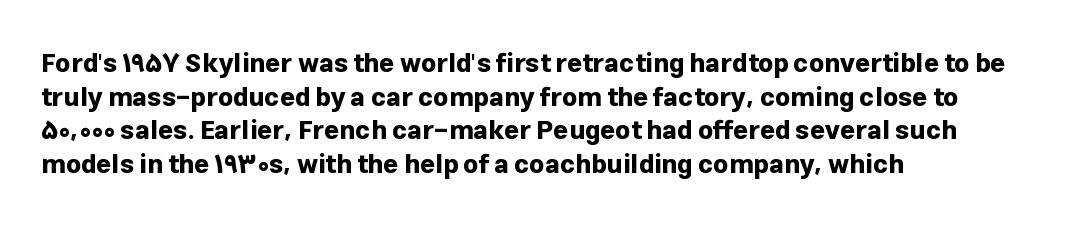
Q: Is the text bold? A: Yes.
Q: Is the text italic (slanted)? A: No, it is upright.
Q: Is the text underlined? A: No.
Q: How is the paragraph aligned? A: Left-aligned.
Q: Is the spacing between letters normal or unusually wide? A: Normal.
Q: Is the spacing between lines tight, normal or loose? A: Normal.
